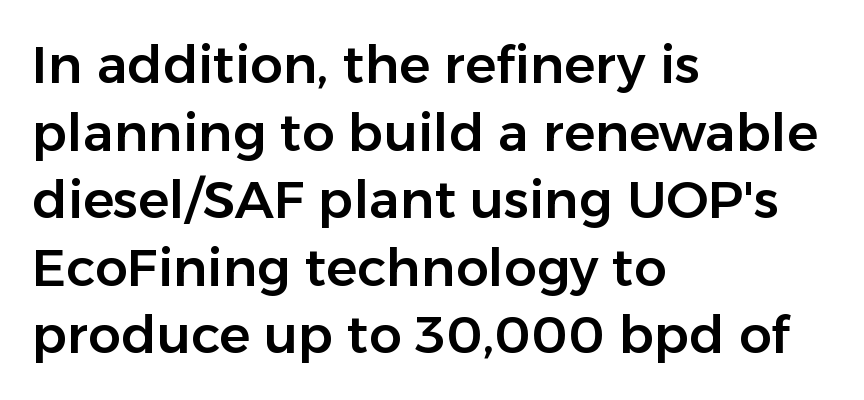
The passage shown is typed in a proportional face where columns would drift. Vertically, the passage feels balanced, rows spaced as you'd expect. The text block is weighted toward the left margin, trailing off unevenly rightward. These lines are composed in type without serifs. Standard letterfit; no display-style spreading of the glyphs. Quick note: not italic, upright.
